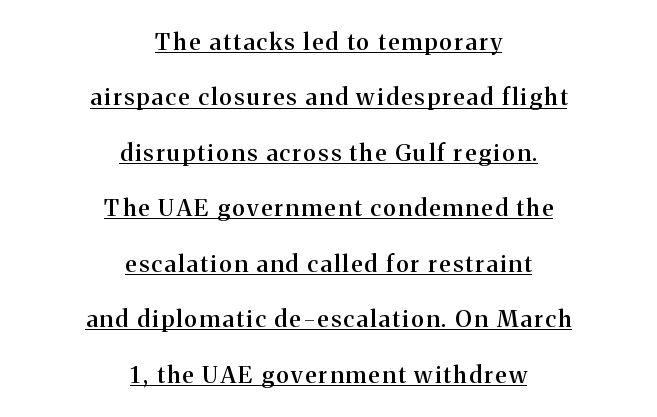
Q: Is the text bold? A: Semi-bold.
Q: Is the text italic (slanted)? A: No, it is upright.
Q: Is the text underlined? A: Yes.
Q: How is the paragraph aligned? A: Centered.
Q: Is the spacing between lines tight, normal or loose? A: Loose.
